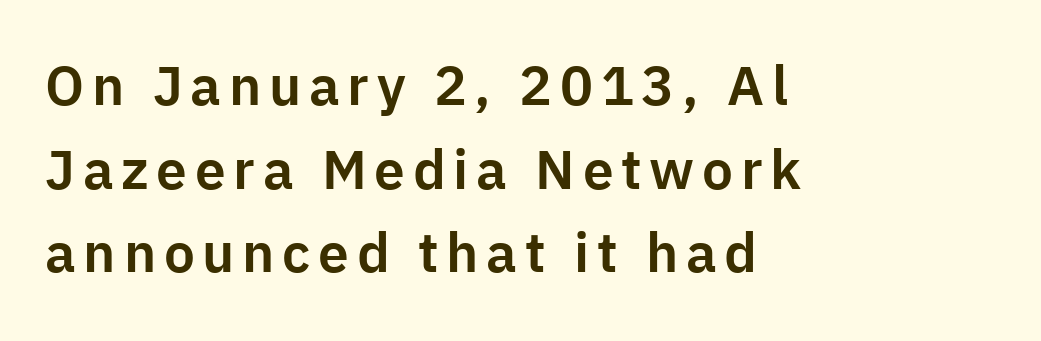
{"serif": "no", "italic": "no", "width": "normal", "stroke_contrast": "low", "x_height": "medium", "monospaced": "no", "underline": "no", "align": "left", "line_spacing": "normal", "line_spacing_ratio": 1.52, "glyph_px": 55}
